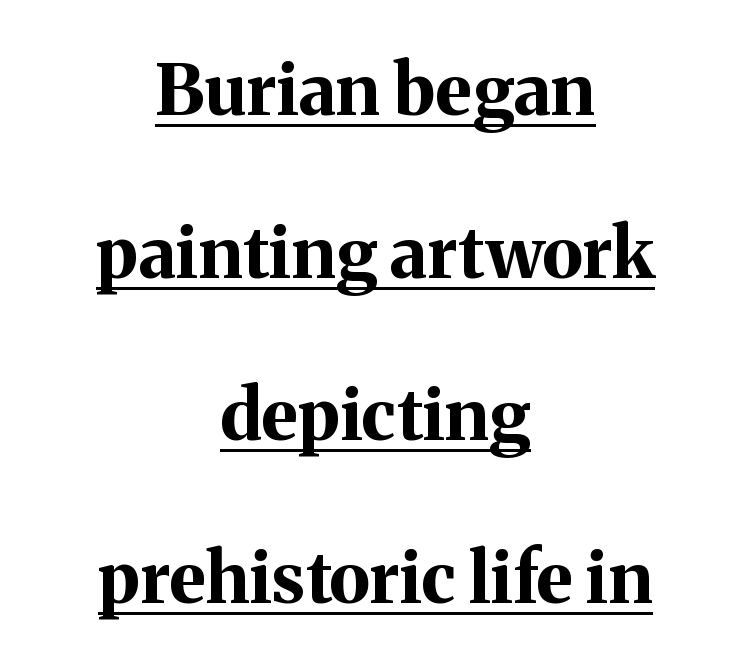
Q: Is the text bold? A: Yes.
Q: Is the text italic (slanted)? A: No, it is upright.
Q: Is the typeface a serif or a sans-serif typeface? A: Serif.
Q: Is the text underlined? A: Yes.
Q: How is the paragraph aligned? A: Centered.
Q: Is the spacing between letters normal or unusually wide? A: Normal.
Q: Is the spacing between lines tight, normal or loose? A: Loose.
Q: Width (condensed, normal, or wide)? A: Normal.
Q: Stroke contrast? A: Medium.
Q: x-height? A: Medium.
Q: Monospaced? A: No.
